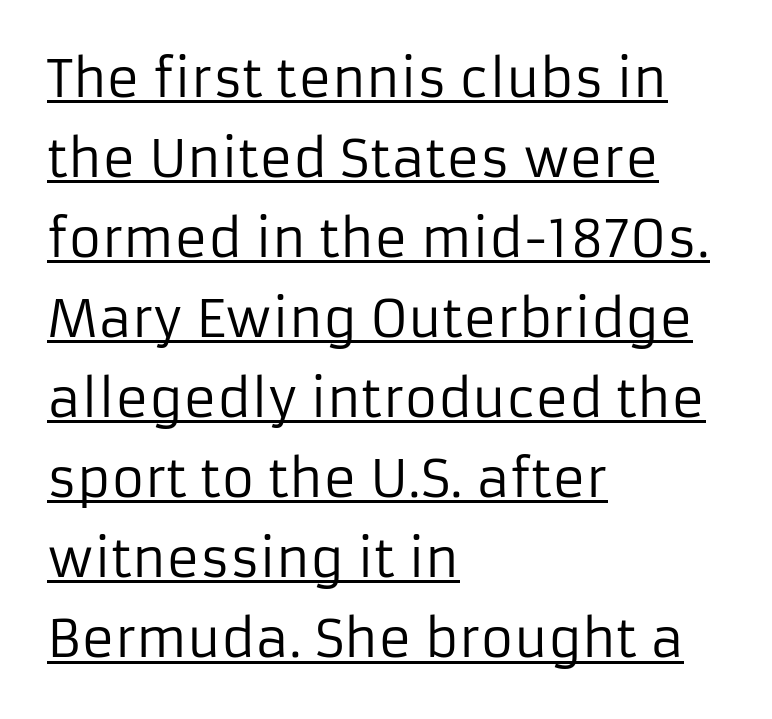
Here the designer chose a conventional face with non-uniform glyph widths. Does the type have serifs? No, each stem ends abruptly. Does the leading feel generous? No, just average. Students, note that the glyphs here touch the page at normal intervals. The cut favours lightness, reaching ordinary text weight at its darkest. Horizontally, the lines are justified to the leading edge only.
